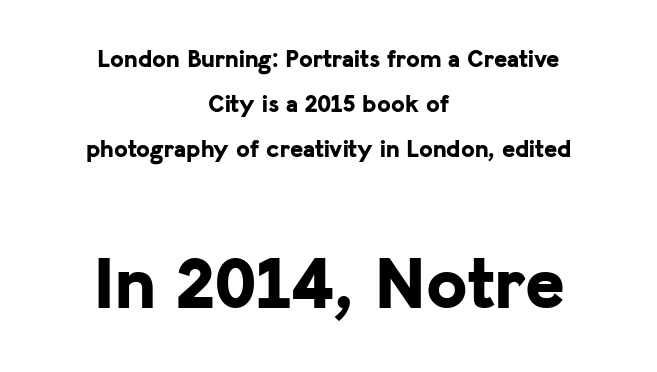
The image shows 75 px bold sans-serif type, upright; set centered, line spacing 1.8x, normal letter spacing, not underlined; the second (bottom) block is 3.0x larger; low stroke contrast and a medium x-height.
